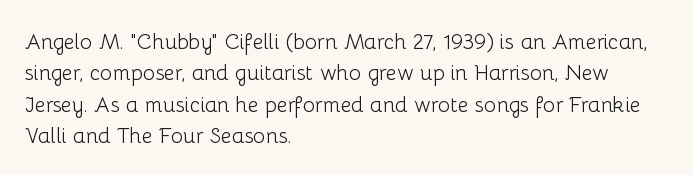
{"italic": "no", "bold": "no", "underline": "no", "align": "left", "line_spacing": "normal", "line_spacing_ratio": 1.49, "letter_spacing": "normal", "letter_spacing_em": 0.0, "glyph_px": 21}
